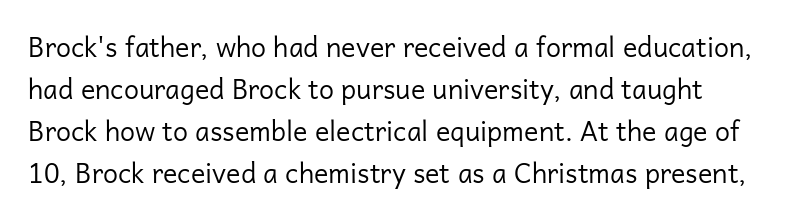
The image shows 27 px text type, upright; set normal line spacing (1.55x), normal letter spacing, not underlined.
